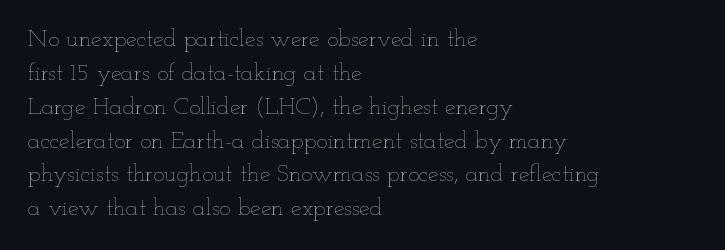
{"italic": "no", "bold": "no", "underline": "no", "align": "left", "line_spacing": "normal", "line_spacing_ratio": 1.41, "letter_spacing": "normal", "letter_spacing_em": 0.0, "glyph_px": 24}
